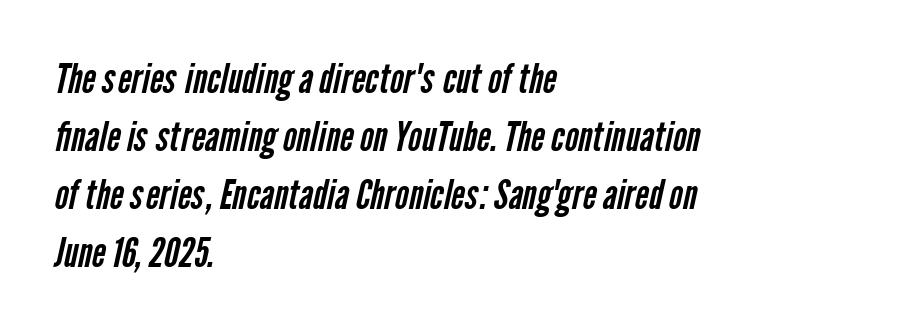
The image shows 42 px regular-weight, condensed sans-serif type; set left-aligned, normal line spacing (1.38x), normal letter spacing, not underlined; low stroke contrast and a medium x-height.
